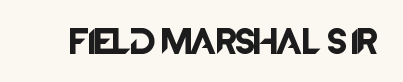
{"italic": "no", "underline": "no", "letter_spacing": "normal", "letter_spacing_em": 0.0, "glyph_px": 27}
